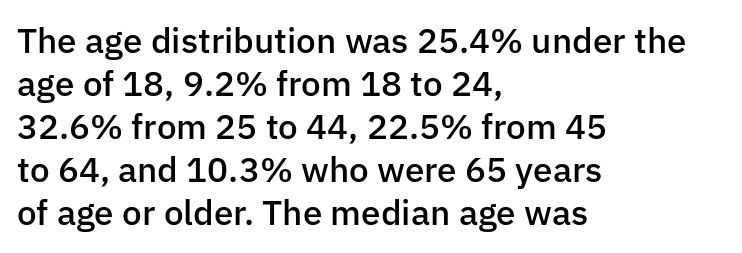
Q: Is the text bold? A: Semi-bold.
Q: Is the text italic (slanted)? A: No, it is upright.
Q: Is the typeface a serif or a sans-serif typeface? A: Sans-serif.
Q: Is the text underlined? A: No.
Q: How is the paragraph aligned? A: Left-aligned.
Q: Is the spacing between letters normal or unusually wide? A: Normal.
Q: Width (condensed, normal, or wide)? A: Normal.
Q: Stroke contrast? A: Low.
Q: x-height? A: Medium.
Q: Monospaced? A: No.
